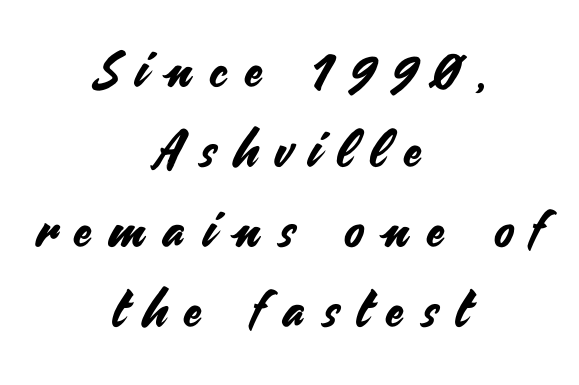
The letters are spread apart with noticeably loose tracking. Classification — sans serif. Every row of glyphs is offset so its center matches the block's center. In terms of leading, this rendering sits right in the middle.
